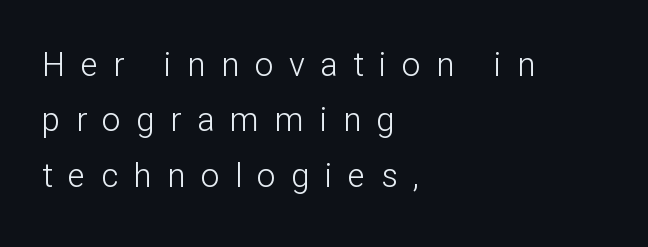
{"serif": "no", "italic": "no", "bold": "no", "weight": "light", "width": "normal", "stroke_contrast": "low", "x_height": "medium", "monospaced": "no", "underline": "no", "align": "left", "line_spacing": "normal", "line_spacing_ratio": 1.68, "letter_spacing": "wide", "letter_spacing_em": 0.47, "glyph_px": 33}
